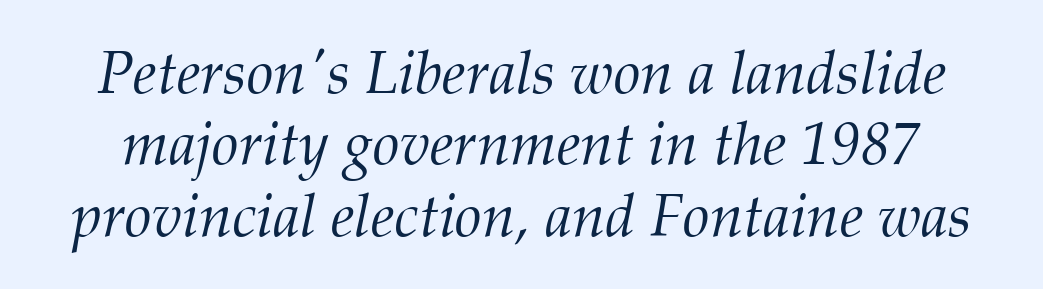
Q: Is the text bold? A: No.
Q: Is the text italic (slanted)? A: Yes, it leans right by about 12 degrees.
Q: Is the typeface a serif or a sans-serif typeface? A: Serif.
Q: Is the text underlined? A: No.
Q: Is the spacing between letters normal or unusually wide? A: Normal.
Q: Width (condensed, normal, or wide)? A: Normal.
Q: Stroke contrast? A: Medium.
Q: x-height? A: Medium.
Q: Monospaced? A: No.
